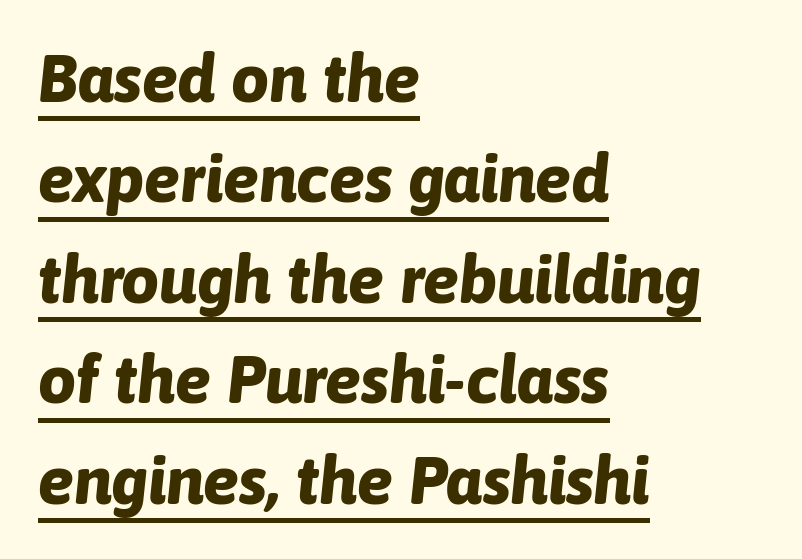
Looks like regular typesetting: each glyph gets only the width it needs. The lines in this sample share a left origin and differ only in where they stop. The face used here appears with an underline applied. No extra tracking has been applied to these lines.
